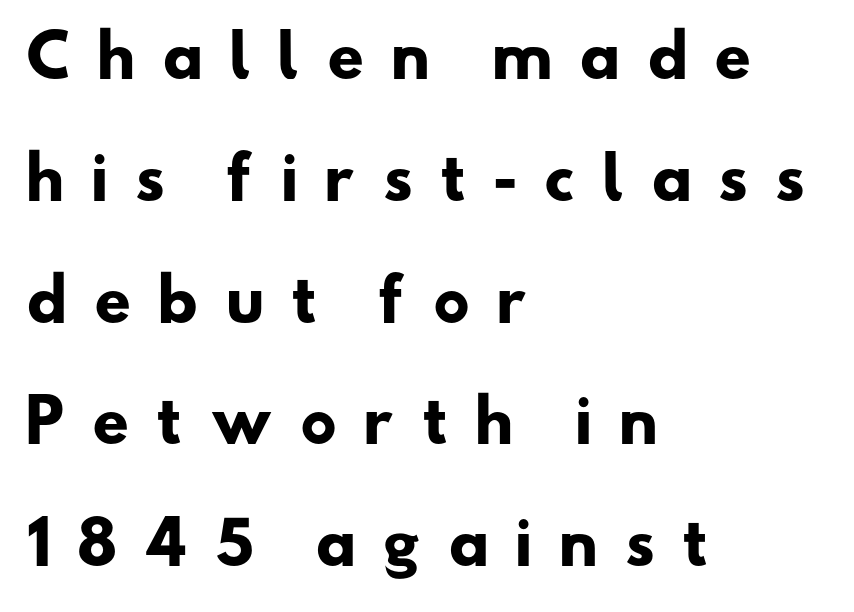
If you measured baseline to baseline, you'd find a long distance. Unlike a traditional serif, this face leaves its strokes unadorned. Descenders are the only things crossing below the line. The rag falls on the right side of this text block.
